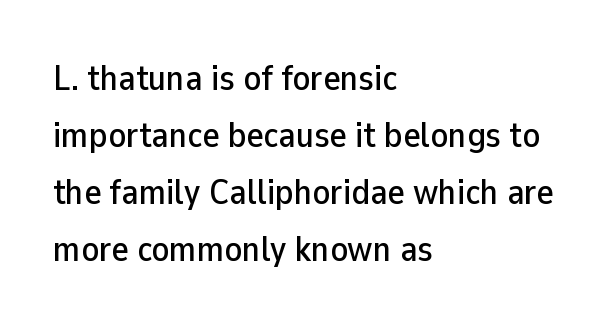
The image shows 36 px sans-serif type, upright; set left-aligned, normal line spacing (1.58x), normal letter spacing, not underlined; low stroke contrast and a medium x-height.
